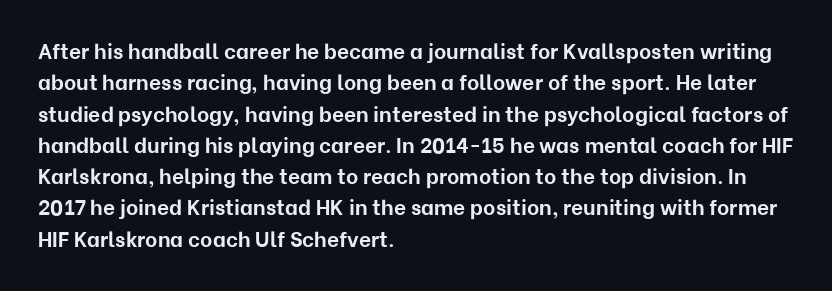
{"italic": "no", "bold": "yes", "underline": "no", "align": "left", "line_spacing": "normal", "line_spacing_ratio": 1.49, "letter_spacing": "normal", "letter_spacing_em": 0.0, "glyph_px": 21}
